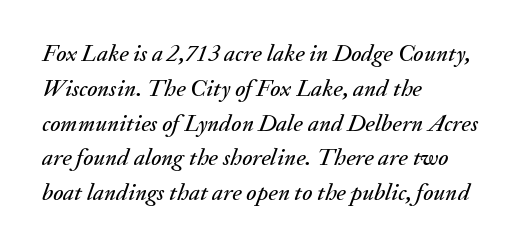
{"italic": "yes", "lean": "right", "slant_degrees": 20, "underline": "no", "align": "left", "line_spacing": "normal", "line_spacing_ratio": 1.45, "letter_spacing": "normal", "letter_spacing_em": 0.0, "glyph_px": 24}
